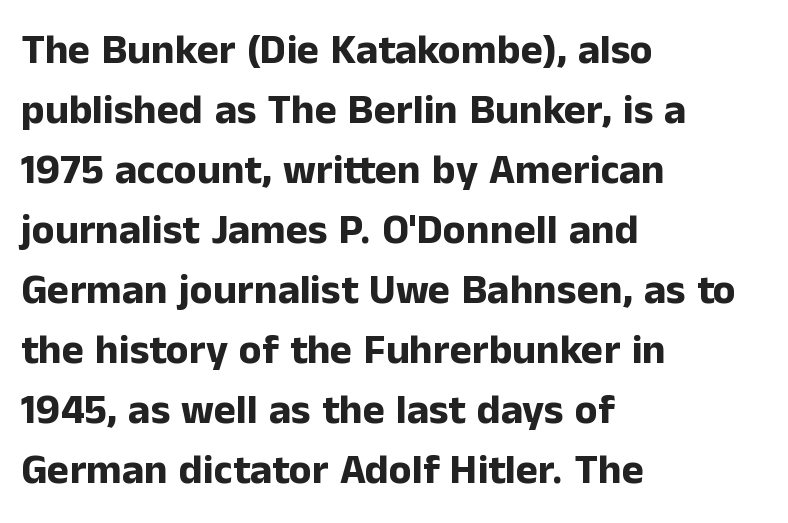
{"serif": "no", "italic": "no", "bold": "yes", "weight": "bold", "width": "normal", "stroke_contrast": "low", "x_height": "medium", "monospaced": "no", "underline": "no", "align": "left", "line_spacing": "normal", "line_spacing_ratio": 1.43, "letter_spacing": "normal", "letter_spacing_em": 0.0, "glyph_px": 42}
